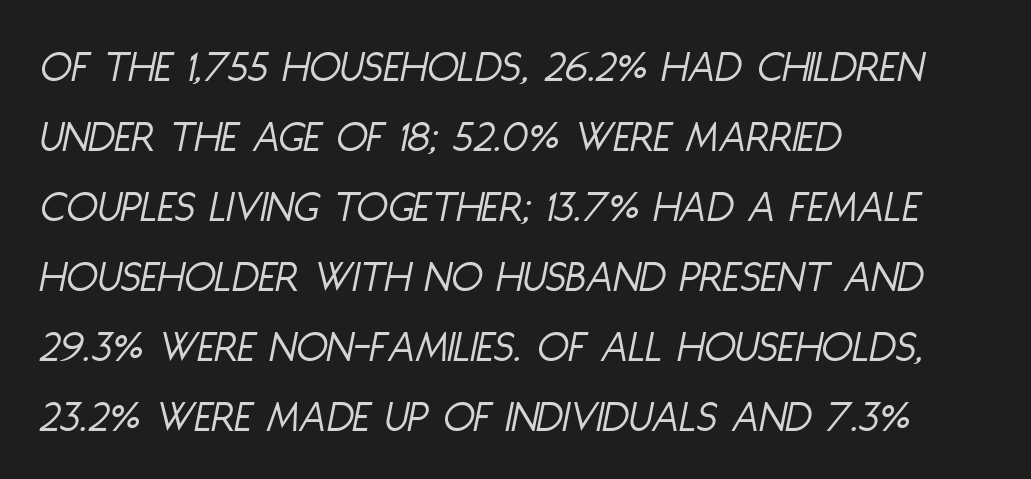
Layout note: lines flush left. The rendering uses natural spacing where letterforms have individual widths. Compared with a typical body face, this is equally light or lighter still. Unmarked baselines from the first word to the last. The line texture is even and compact thanks to regular tracking.
